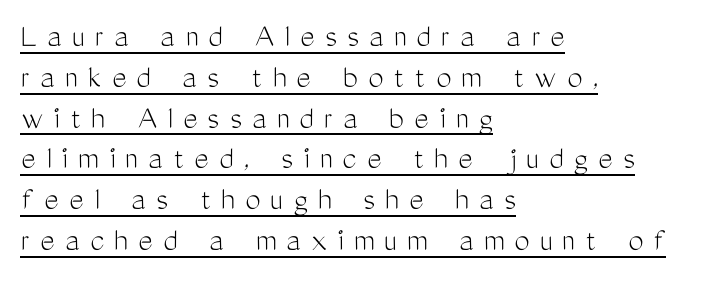
Q: Is the text bold? A: No.
Q: Is the text italic (slanted)? A: No, it is upright.
Q: Is the typeface a serif or a sans-serif typeface? A: Sans-serif.
Q: Is the text underlined? A: Yes.
Q: How is the paragraph aligned? A: Left-aligned.
Q: Is the spacing between letters normal or unusually wide? A: Unusually wide.
Q: Width (condensed, normal, or wide)? A: Condensed.
Q: Stroke contrast? A: Medium.
Q: x-height? A: Medium.
Q: Monospaced? A: No.
